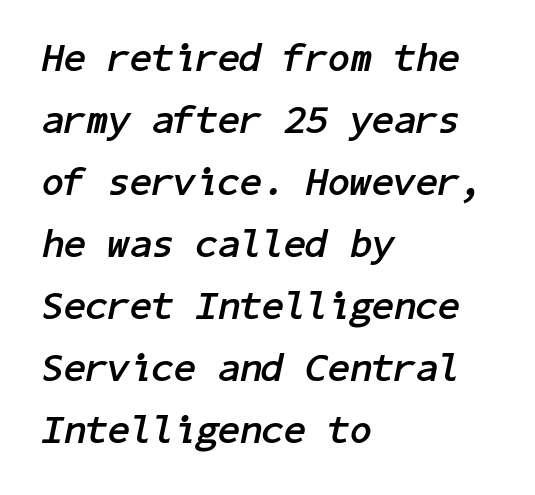
Q: Is the text bold? A: Yes.
Q: Is the text italic (slanted)? A: Yes, it leans right by about 11 degrees.
Q: Is the text underlined? A: No.
Q: How is the paragraph aligned? A: Left-aligned.
Q: Is the spacing between letters normal or unusually wide? A: Normal.
Q: Is the spacing between lines tight, normal or loose? A: Normal.
Q: Width (condensed, normal, or wide)? A: Normal.
Q: Stroke contrast? A: Low.
Q: x-height? A: Medium.
